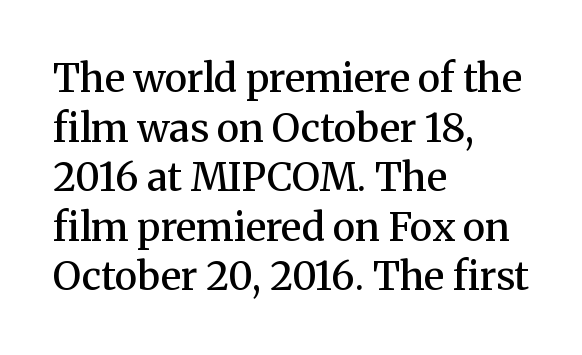
Q: Is the text bold? A: Semi-bold.
Q: Is the text italic (slanted)? A: No, it is upright.
Q: Is the typeface a serif or a sans-serif typeface? A: Serif.
Q: Is the text underlined? A: No.
Q: How is the paragraph aligned? A: Left-aligned.
Q: Is the spacing between letters normal or unusually wide? A: Normal.
Q: Is the spacing between lines tight, normal or loose? A: Normal.
Q: Width (condensed, normal, or wide)? A: Normal.
Q: Stroke contrast? A: Medium.
Q: x-height? A: Medium.
Q: Monospaced? A: No.
